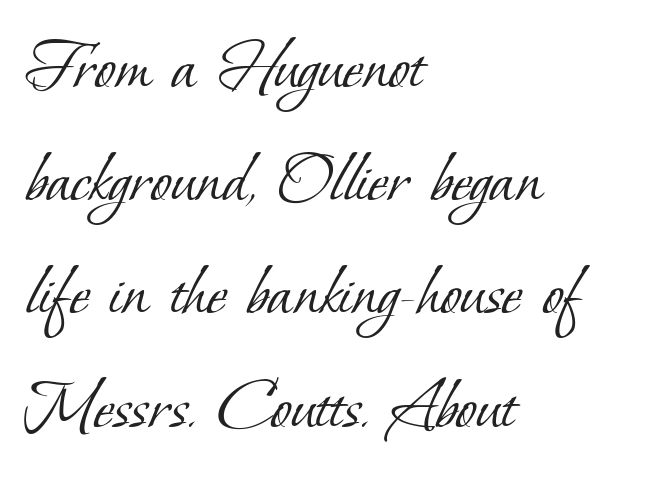
{"serif": "yes", "bold": "no", "weight": "light", "width": "normal", "stroke_contrast": "low", "x_height": "small", "monospaced": "no", "underline": "no", "align": "left", "line_spacing": "normal", "line_spacing_ratio": 1.47, "letter_spacing": "normal", "letter_spacing_em": 0.0, "glyph_px": 77}
